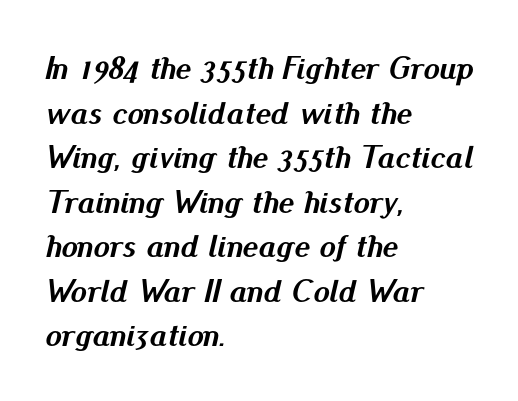
{"italic": "yes", "lean": "right", "slant_degrees": 13, "bold": "yes", "weight": "semibold", "width": "normal", "stroke_contrast": "medium", "x_height": "small", "monospaced": "no", "underline": "no", "align": "left", "line_spacing": "normal", "line_spacing_ratio": 1.35, "letter_spacing": "normal", "letter_spacing_em": 0.0, "glyph_px": 33}
